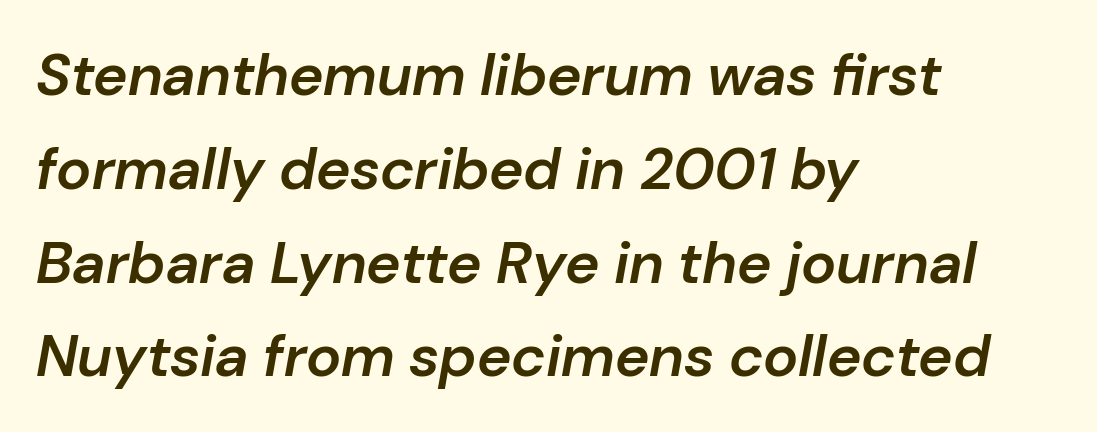
Q: Is the text bold? A: Semi-bold.
Q: Is the text italic (slanted)? A: Yes, it leans right by about 10 degrees.
Q: Is the text underlined? A: No.
Q: How is the paragraph aligned? A: Left-aligned.
Q: Is the spacing between letters normal or unusually wide? A: Normal.
Q: Is the spacing between lines tight, normal or loose? A: Normal.
Q: Width (condensed, normal, or wide)? A: Normal.
Q: Stroke contrast? A: Low.
Q: x-height? A: Medium.
Q: Monospaced? A: No.
